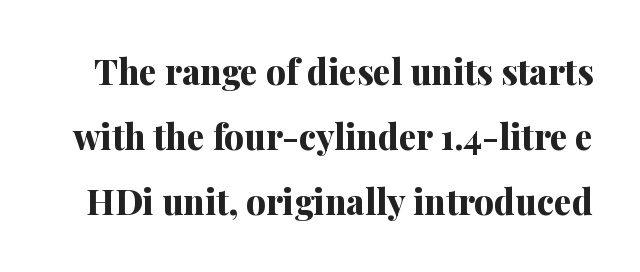
The image shows 35 px bold serif type, upright; set line spacing 1.86x, normal letter spacing, not underlined; medium stroke contrast and a medium x-height.
